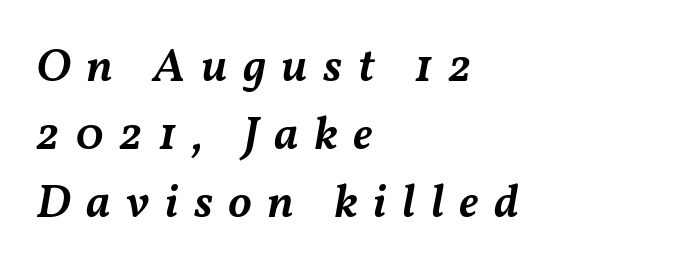
{"italic": "yes", "lean": "right", "slant_degrees": 11, "bold": "semi", "weight": "semibold", "width": "normal", "stroke_contrast": "medium", "x_height": "medium", "monospaced": "no", "underline": "no", "align": "left", "line_spacing": "normal", "line_spacing_ratio": 1.45, "letter_spacing": "wide", "letter_spacing_em": 0.33, "glyph_px": 47}
